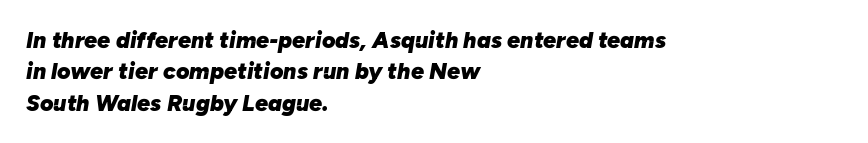
These lines keep a tight, regular rhythm from letter to letter. Teacher's note: observe the even left margin — that is flush-left alignment. The rows are spaced the way most documents space them. The font is running at its bold setting. The lettering tilts uniformly, giving the passage an italic look. The strip under each line holds only bare page.
